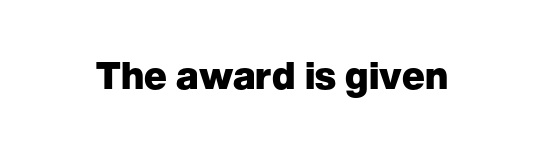
The image shows 38 px heavy sans-serif type, upright; set normal letter spacing, not underlined; low stroke contrast and a medium x-height.
